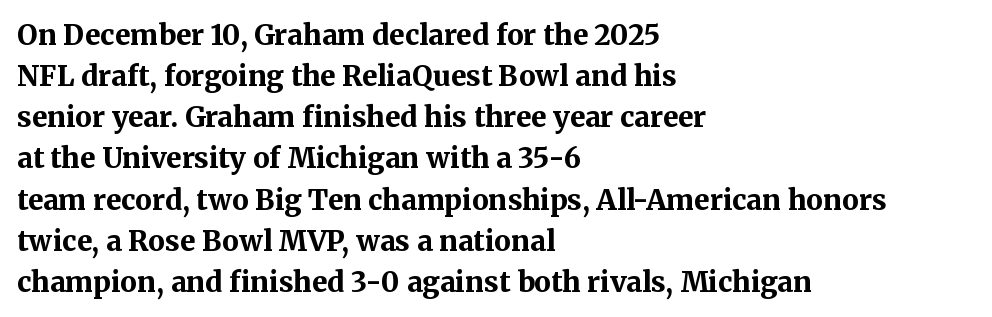
The image shows 28 px bold serif type, upright; set left-aligned, normal line spacing (1.47x), normal letter spacing, not underlined; medium stroke contrast and a medium x-height.
